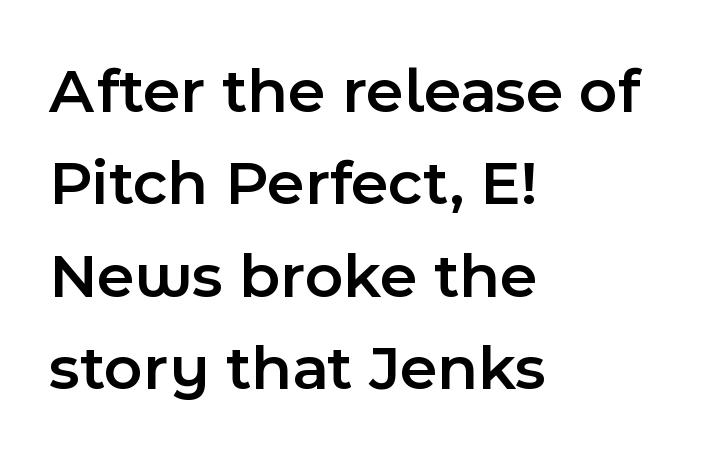
The image shows 65 px semibold sans-serif type, upright; set left-aligned, normal line spacing (1.42x), normal letter spacing, not underlined; a medium x-height.
